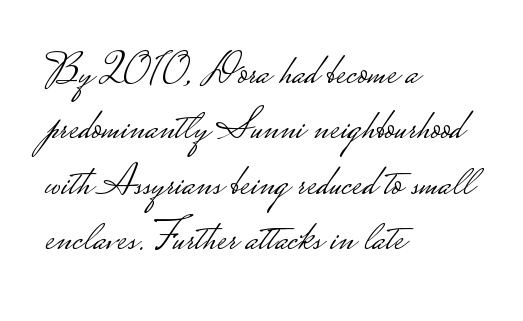
{"serif": "no", "bold": "no", "weight": "light", "width": "wide", "stroke_contrast": "low", "monospaced": "no", "underline": "no", "align": "left", "line_spacing": "normal", "line_spacing_ratio": 1.29, "letter_spacing": "normal", "letter_spacing_em": 0.0, "glyph_px": 43}
